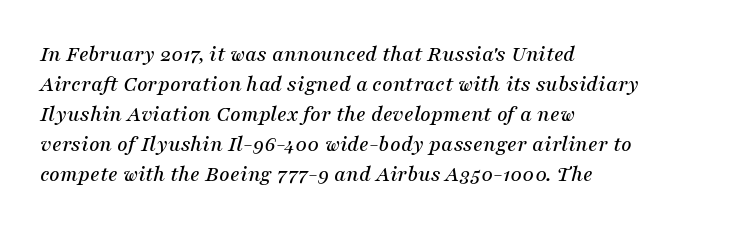
{"italic": "yes", "lean": "right", "slant_degrees": 16, "underline": "no", "align": "left", "line_spacing": "normal", "line_spacing_ratio": 1.3, "letter_spacing": "normal", "letter_spacing_em": 0.0, "glyph_px": 23}
